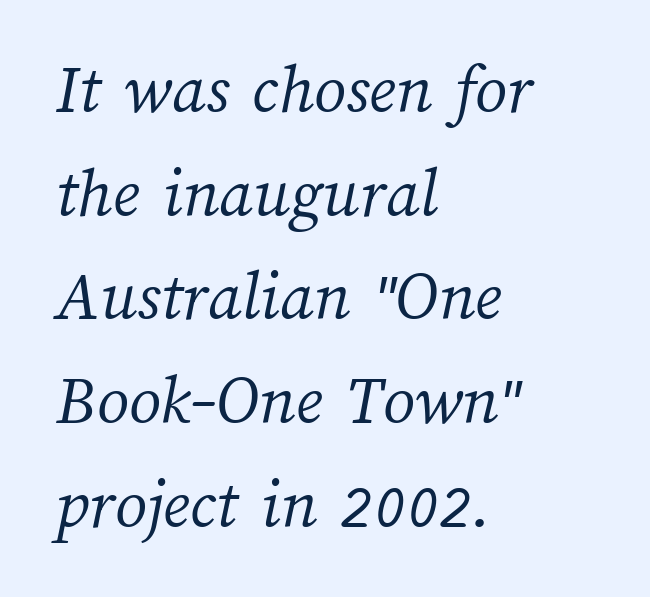
Q: Is the text bold? A: No.
Q: Is the text underlined? A: No.
Q: How is the paragraph aligned? A: Left-aligned.
Q: Is the spacing between letters normal or unusually wide? A: Normal.
Q: Is the spacing between lines tight, normal or loose? A: Normal.
Q: Width (condensed, normal, or wide)? A: Normal.
Q: Stroke contrast? A: Medium.
Q: x-height? A: Medium.
Q: Monospaced? A: No.
